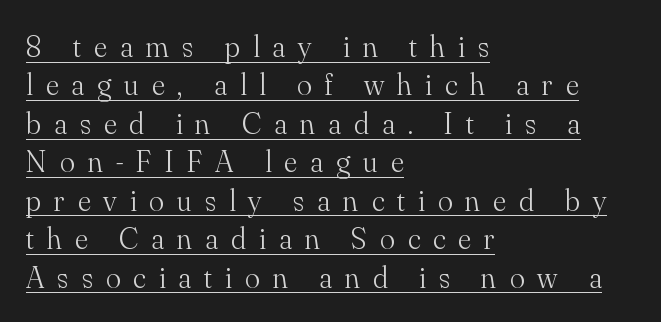
What kind of face is this? One with serifs. In CSS terms this would be text-align: left. The line texture is sparse and dotted thanks to wide tracking. Bold? No — there's no thickening of the strokes.
